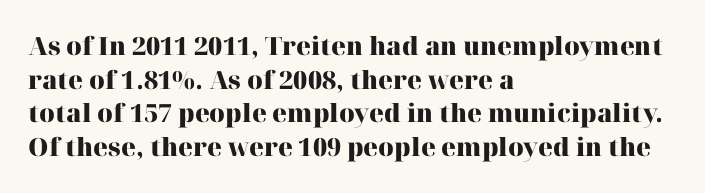
Students, note that the glyphs here touch the page at normal intervals. Chunky letters — that's bold for sure. Descenders are the only things crossing below the line. Notice how the passage keeps a crisp vertical edge on the left only.
